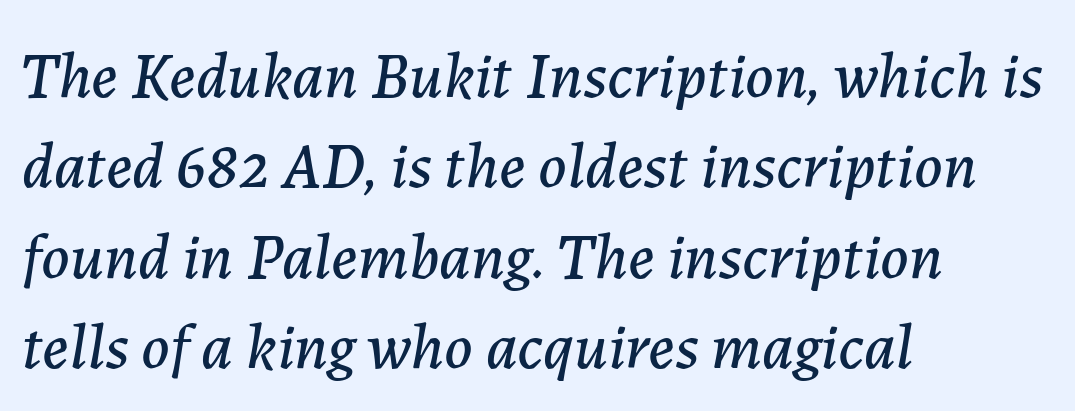
The image shows 65 px text type, italic (leaning right); set left-aligned, normal line spacing (1.39x), normal letter spacing, not underlined; low stroke contrast and a medium x-height.
